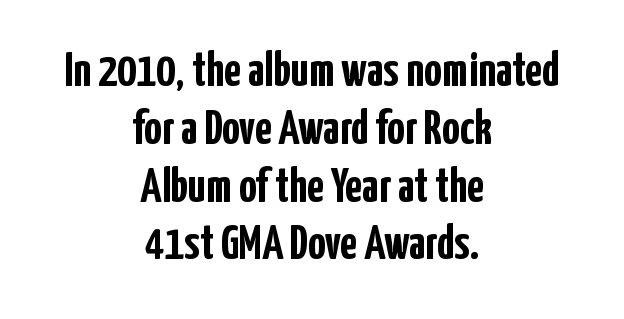
Q: Is the text bold? A: Yes.
Q: Is the text italic (slanted)? A: No, it is upright.
Q: Is the typeface a serif or a sans-serif typeface? A: Sans-serif.
Q: Is the text underlined? A: No.
Q: How is the paragraph aligned? A: Centered.
Q: Is the spacing between letters normal or unusually wide? A: Normal.
Q: Width (condensed, normal, or wide)? A: Condensed.
Q: Stroke contrast? A: Low.
Q: x-height? A: Medium.
Q: Monospaced? A: No.
